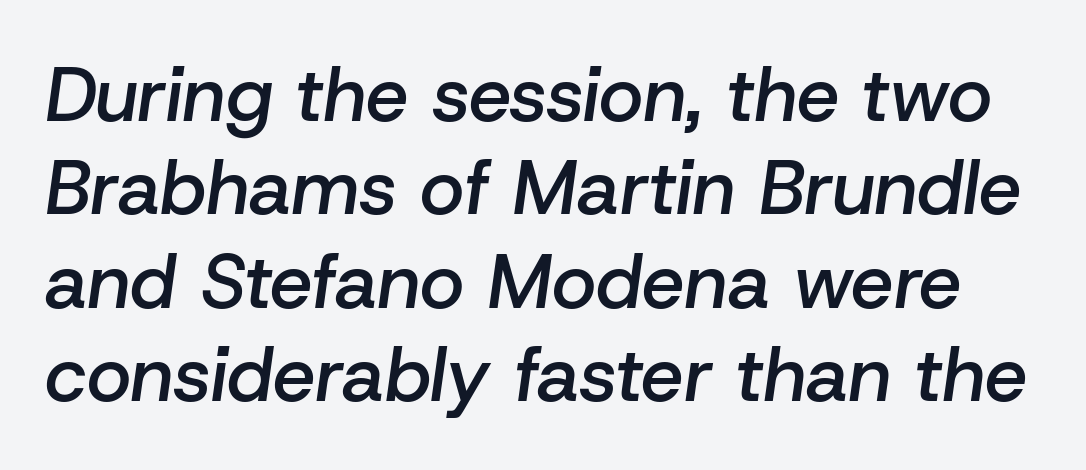
These lines are rendered in a variable-pitch font. In terms of posture, this sample is oblique. Moderately thickened strokes mark this as semibold type. Between one letter and the next there's only the usual sliver of space. Nobody drew a line under any word here.
